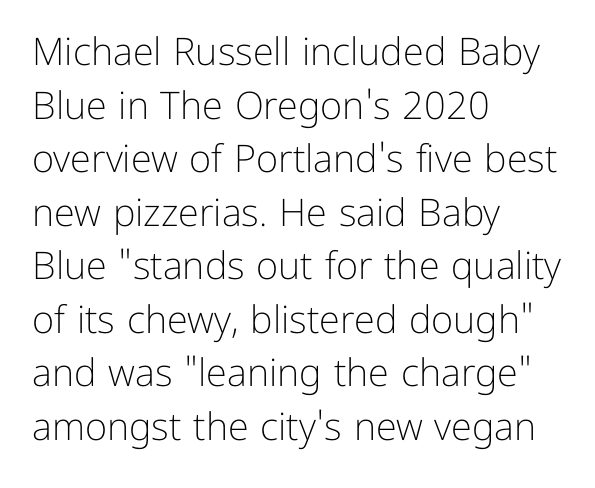
Q: Is the text bold? A: No.
Q: Is the text italic (slanted)? A: No, it is upright.
Q: Is the typeface a serif or a sans-serif typeface? A: Sans-serif.
Q: Is the text underlined? A: No.
Q: How is the paragraph aligned? A: Left-aligned.
Q: Is the spacing between letters normal or unusually wide? A: Normal.
Q: Is the spacing between lines tight, normal or loose? A: Normal.
Q: Width (condensed, normal, or wide)? A: Normal.
Q: Stroke contrast? A: Low.
Q: x-height? A: Medium.
Q: Monospaced? A: No.
